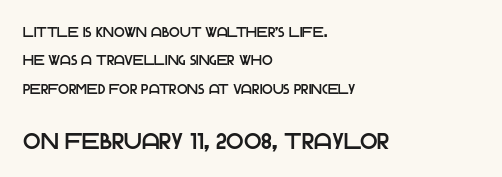
Of the two passages, the one underneath uses the larger point size. If you measured baseline to baseline, you'd find a long distance. Leftover space on each line is placed entirely after the last word. Default kerning and tracking; the words read as compact shapes.
